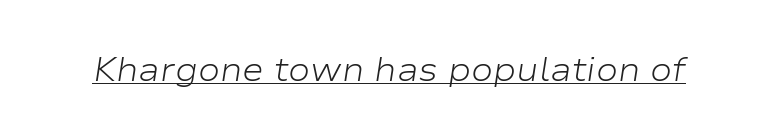
{"italic": "yes", "lean": "right", "slant_degrees": 9, "bold": "no", "weight": "light", "width": "wide", "stroke_contrast": "low", "x_height": "medium", "monospaced": "no", "underline": "yes", "letter_spacing": "normal", "letter_spacing_em": 0.0, "glyph_px": 33}
